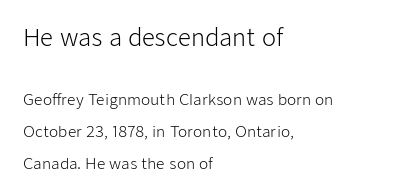
The image shows 23 px text type, upright; set left-aligned, loose line spacing (2.12x), normal letter spacing, not underlined; the first (top) block is 1.53x larger.
